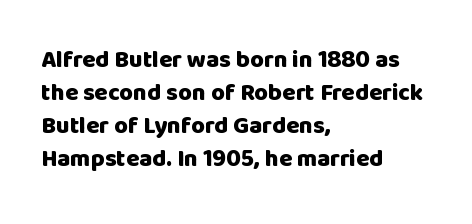
The image shows 24 px bold type, upright; set left-aligned, normal line spacing (1.37x), normal letter spacing, not underlined.
